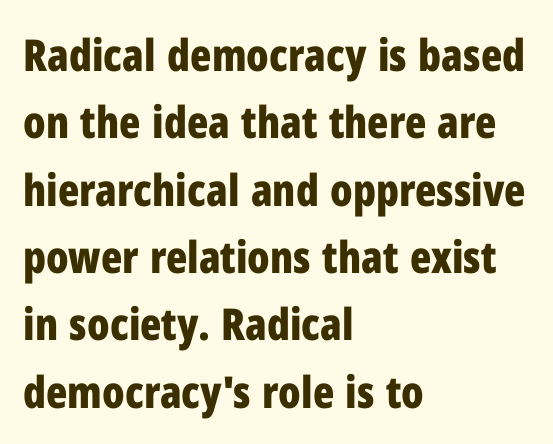
Ordinary non-slanted type is in use. Beneath every word, the page is bare. Each glyph is drawn with heavy, bold strokes. Look at the bottom of the vertical strokes: they stop flat, with no serifs. The rag falls on the right side of this text block. Line spacing here is normal.
